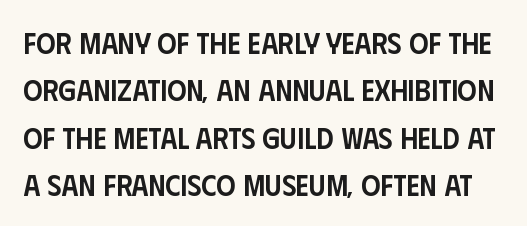
The image shows 30 px semibold, condensed sans-serif type, upright; set normal line spacing (1.58x), normal letter spacing, not underlined; low stroke contrast and a large x-height.
